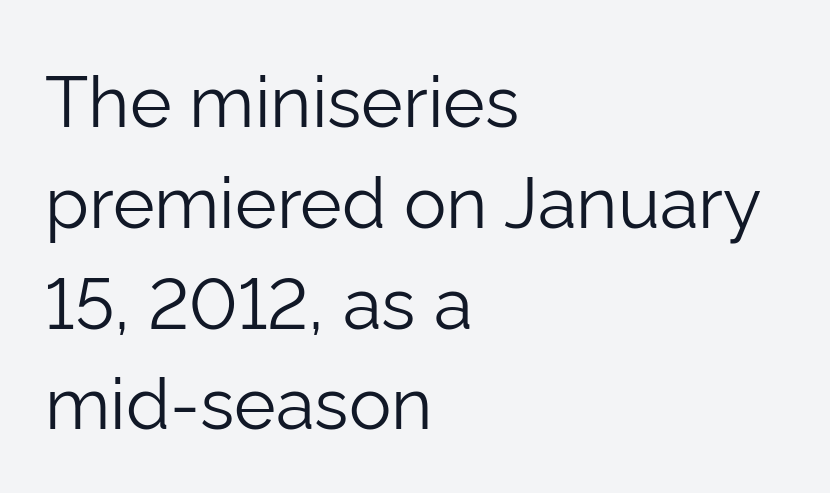
Q: Is the text bold? A: No.
Q: Is the text italic (slanted)? A: No, it is upright.
Q: Is the typeface a serif or a sans-serif typeface? A: Sans-serif.
Q: Is the text underlined? A: No.
Q: How is the paragraph aligned? A: Left-aligned.
Q: Is the spacing between letters normal or unusually wide? A: Normal.
Q: Is the spacing between lines tight, normal or loose? A: Normal.
Q: Width (condensed, normal, or wide)? A: Normal.
Q: Stroke contrast? A: Low.
Q: x-height? A: Medium.
Q: Monospaced? A: No.
